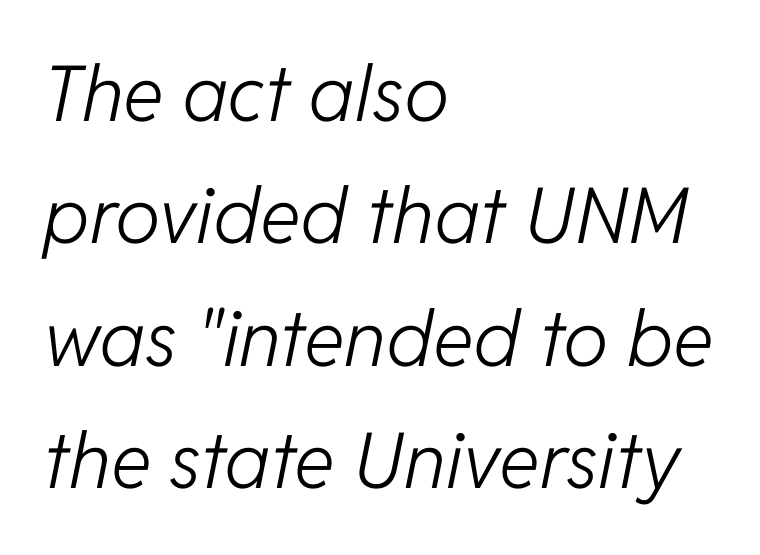
Is the type slanted? Yes — the strokes lean at a clear angle. Is this a fixed-width face? No — the glyphs have proportional, varying widths. Is this a heavy cut? Hardly; it is regular or lighter. Tracking value appears to be zero — textbook default spacing. Clear beneath every line of the passage. If you drew a ruler down the left edge, every line would touch it.
